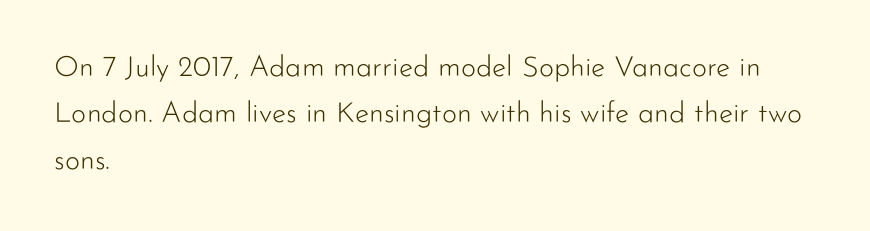
Q: Is the text bold? A: No.
Q: Is the text italic (slanted)? A: No, it is upright.
Q: Is the typeface a serif or a sans-serif typeface? A: Sans-serif.
Q: Is the text underlined? A: No.
Q: How is the paragraph aligned? A: Left-aligned.
Q: Is the spacing between letters normal or unusually wide? A: Normal.
Q: Is the spacing between lines tight, normal or loose? A: Normal.
Q: Width (condensed, normal, or wide)? A: Normal.
Q: Stroke contrast? A: Low.
Q: x-height? A: Small.
Q: Monospaced? A: No.
